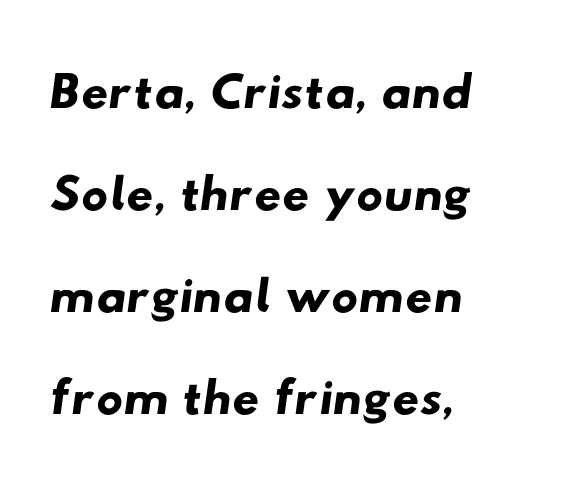
The image shows 75 px wide sans-serif type; set left-aligned, normal line spacing (1.36x), normal letter spacing, not underlined; low stroke contrast and a small x-height.
